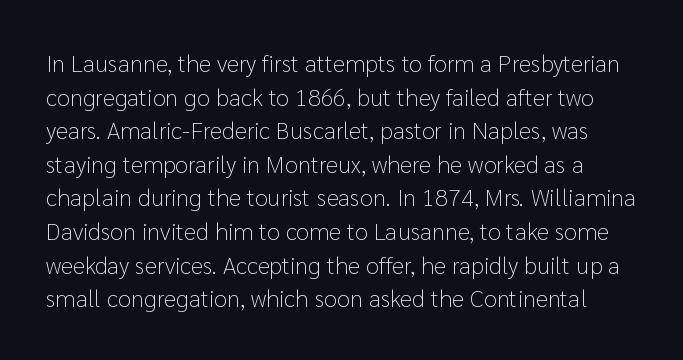
Q: Is the text bold? A: No.
Q: Is the text italic (slanted)? A: No, it is upright.
Q: Is the text underlined? A: No.
Q: Is the spacing between letters normal or unusually wide? A: Normal.
Q: Is the spacing between lines tight, normal or loose? A: Normal.
